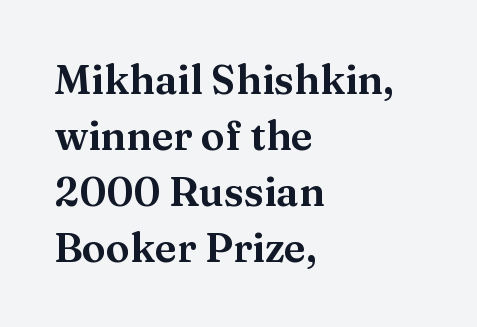
The image shows 40 px wide serif type, upright; set left-aligned, normal line spacing (1.4x), normal letter spacing, not underlined; medium stroke contrast and a medium x-height.
